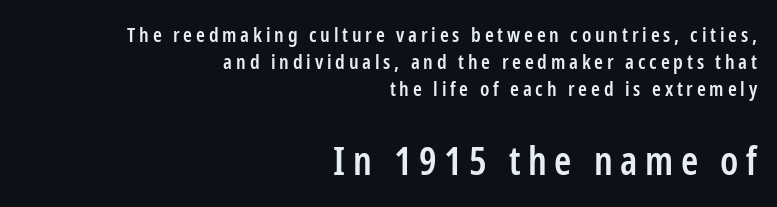
Spacing verdict: proportional, widths tailored to each character. Underlining? Definitely not there. Top chunk: small. Bottom chunk: large. This is roman type, the default non-slanted kind. These lines are set flush right with a ragged left edge.
